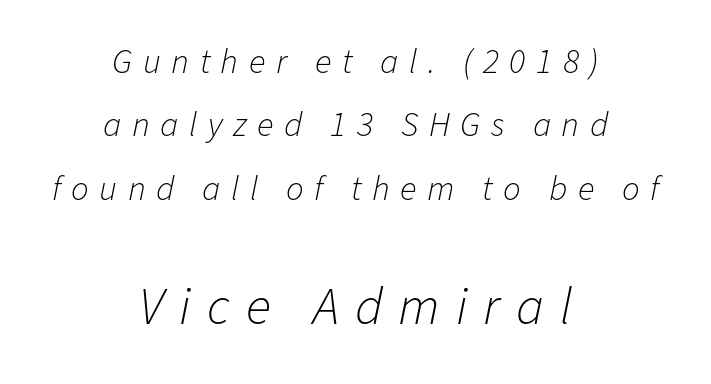
There is plenty of visible air inserted between adjacent glyphs. Of the two passages, the one underneath uses the larger point size. The face looks like a standard text weight, possibly lighter. Glance below the letters and you will spot only blank space.
